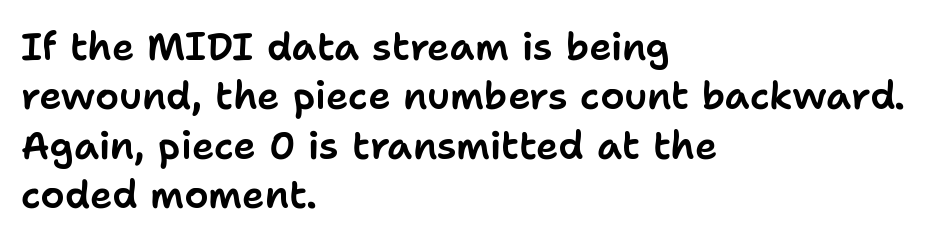
The image shows 38 px sans-serif type, upright; set left-aligned, normal line spacing (1.3x), normal letter spacing, not underlined; low stroke contrast and a medium x-height.
